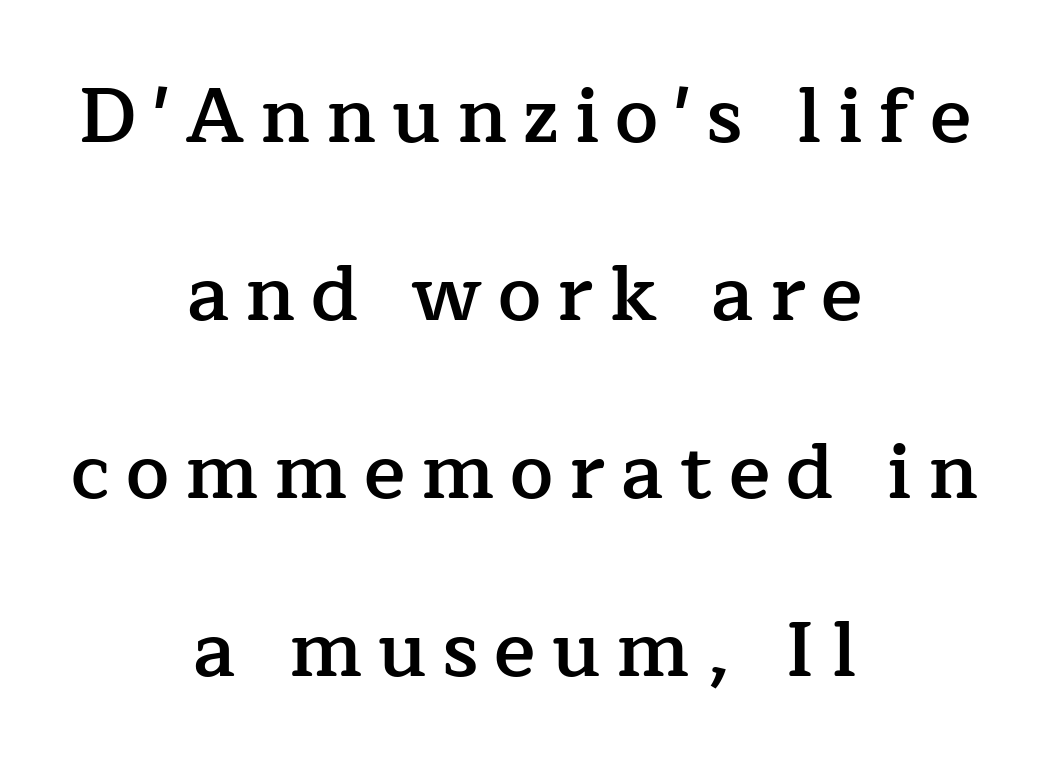
The text was rendered using a seriffed face with decorative stroke endings. These lines have a slow, spaced-out rhythm from letter to letter. The letters are semibold — heavier than regular but short of a full bold. The typography opts for an upright posture over an oblique one.
